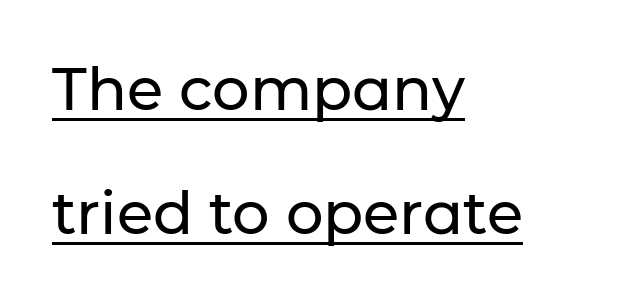
The image shows 59 px sans-serif type, upright; set left-aligned, loose line spacing (2.11x), normal letter spacing, underlined; low stroke contrast and a medium x-height.
